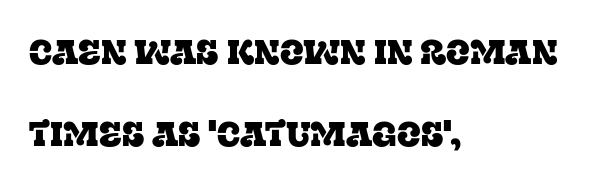
The image shows 35 px serif type, upright; set left-aligned, loose line spacing (2.33x), normal letter spacing, not underlined; low stroke contrast and a large x-height.
